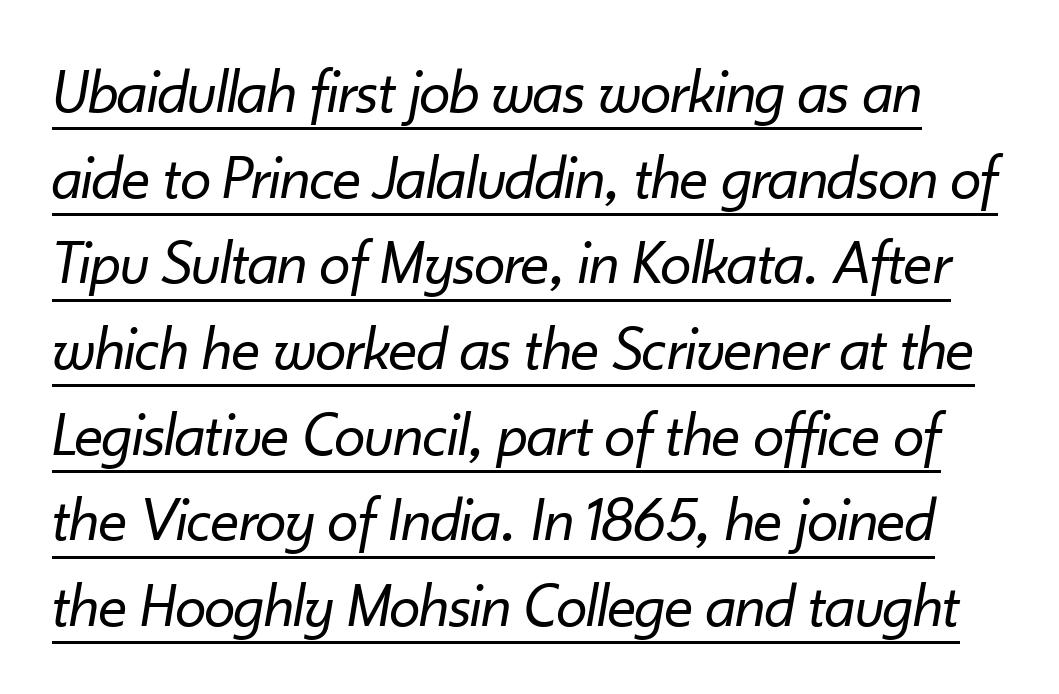
The designer left line spacing at the default. The rendering uses the underline text-decoration. You could not count columns in this text — the font is proportionally spaced. The glyphs look as if they've been sheared to an angle.
